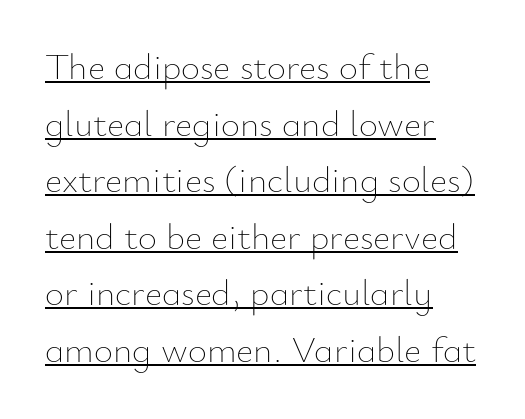
{"italic": "no", "bold": "no", "weight": "thin", "width": "normal", "stroke_contrast": "low", "x_height": "small", "monospaced": "no", "underline": "yes", "align": "left", "line_spacing": "normal", "line_spacing_ratio": 1.53, "letter_spacing": "normal", "letter_spacing_em": 0.0, "glyph_px": 37}
